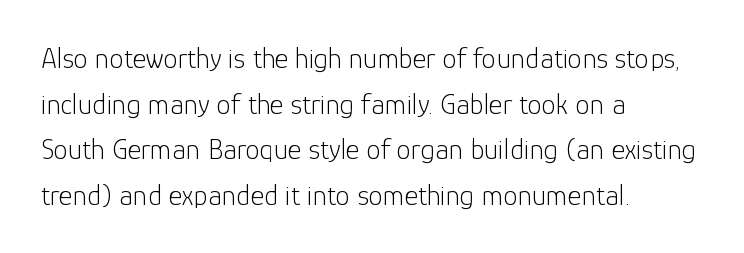
{"serif": "no", "italic": "no", "bold": "no", "weight": "light", "width": "normal", "stroke_contrast": "low", "x_height": "medium", "monospaced": "no", "underline": "no", "align": "left", "line_spacing": "normal", "line_spacing_ratio": 1.57, "letter_spacing": "normal", "letter_spacing_em": 0.0, "glyph_px": 29}
